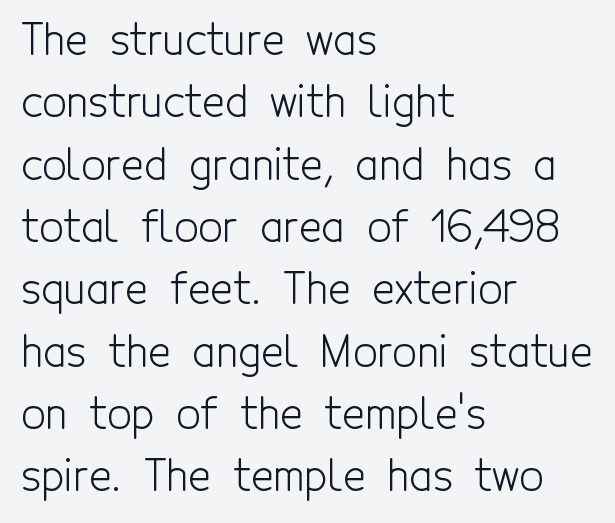
Underline: absent. Each letter's strokes conclude bluntly, with no projecting serifs. Compared with a centered layout, this one pins lines to the left instead. A typesetter would call this proportional, since set widths differ per character. Ascenders rise straight up at ninety degrees.
